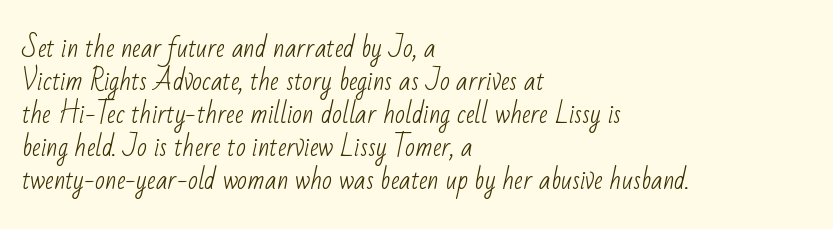
{"bold": "no", "underline": "no", "align": "left", "line_spacing": "normal", "line_spacing_ratio": 1.27, "letter_spacing": "normal", "letter_spacing_em": 0.0, "glyph_px": 26}
